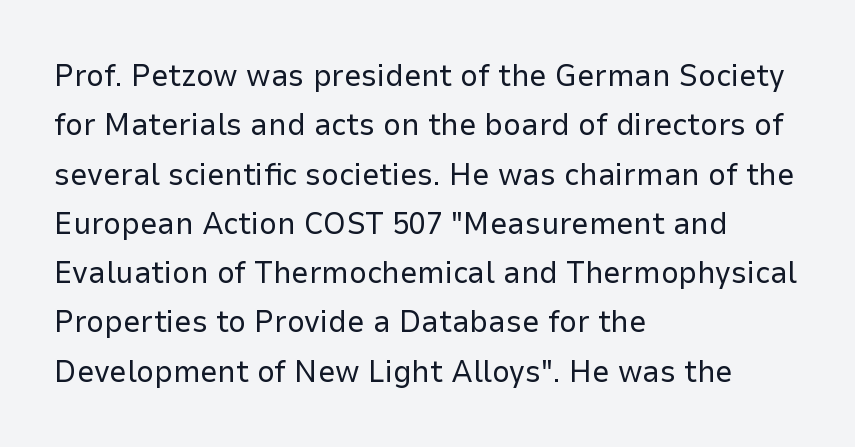
{"serif": "no", "italic": "no", "bold": "no", "weight": "regular", "width": "normal", "stroke_contrast": "low", "x_height": "medium", "monospaced": "no", "underline": "no", "align": "left", "line_spacing": "normal", "line_spacing_ratio": 1.59, "letter_spacing": "normal", "letter_spacing_em": 0.0, "glyph_px": 31}
